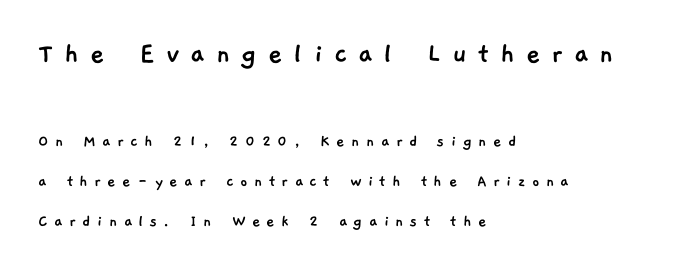
The image shows 31 px sans-serif type; set left-aligned, loose line spacing (2.22x), unusually wide letter spacing (+0.35 em), not underlined; the first (top) block is 1.72x larger; low stroke contrast and a medium x-height.
